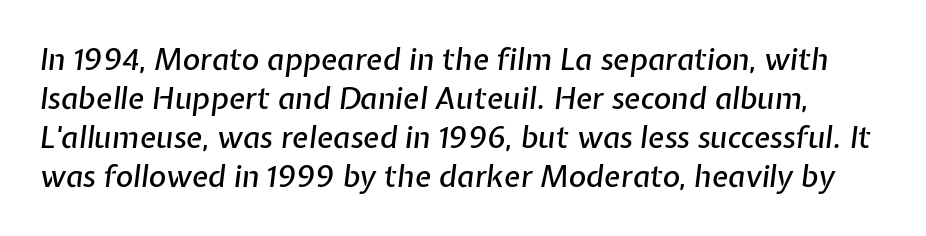
Q: Is the text italic (slanted)? A: Yes, it leans right by about 7 degrees.
Q: Is the text underlined? A: No.
Q: Is the spacing between letters normal or unusually wide? A: Normal.
Q: Is the spacing between lines tight, normal or loose? A: Normal.
Q: Width (condensed, normal, or wide)? A: Normal.
Q: Stroke contrast? A: Low.
Q: x-height? A: Medium.
Q: Monospaced? A: No.
